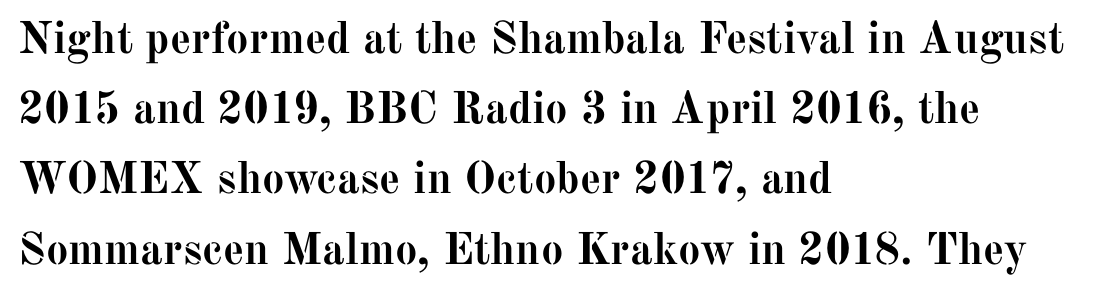
Each letter keeps its own natural width here, so spacing adapts to shape. A roman cut, with each character standing at attention. Observe the serifs anchoring each vertical stroke in this sample. Chunky letters — that's bold for sure. These lines keep a tight, regular rhythm from letter to letter.
